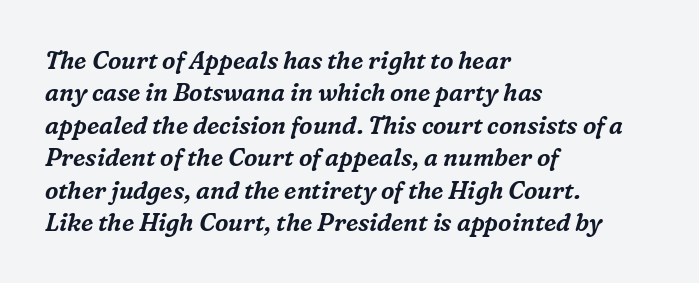
Q: Is the text italic (slanted)? A: Yes, it leans right by about 16 degrees.
Q: Is the text underlined? A: No.
Q: How is the paragraph aligned? A: Left-aligned.
Q: Is the spacing between letters normal or unusually wide? A: Normal.
Q: Is the spacing between lines tight, normal or loose? A: Normal.
